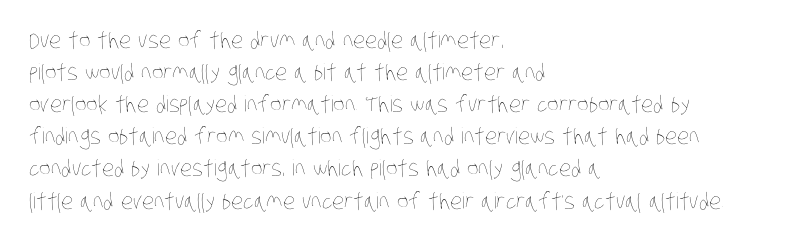
Q: Is the text bold? A: No.
Q: Is the text underlined? A: No.
Q: How is the paragraph aligned? A: Left-aligned.
Q: Is the spacing between letters normal or unusually wide? A: Normal.
Q: Is the spacing between lines tight, normal or loose? A: Normal.
